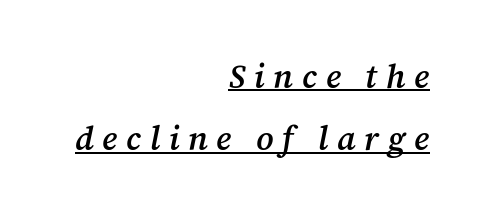
{"serif": "yes", "italic": "yes", "lean": "right", "slant_degrees": 12, "bold": "semi", "weight": "semibold", "width": "normal", "stroke_contrast": "medium", "x_height": "medium", "monospaced": "no", "underline": "yes", "align": "right", "line_spacing_ratio": 1.88, "letter_spacing": "wide", "letter_spacing_em": 0.26, "glyph_px": 33}
